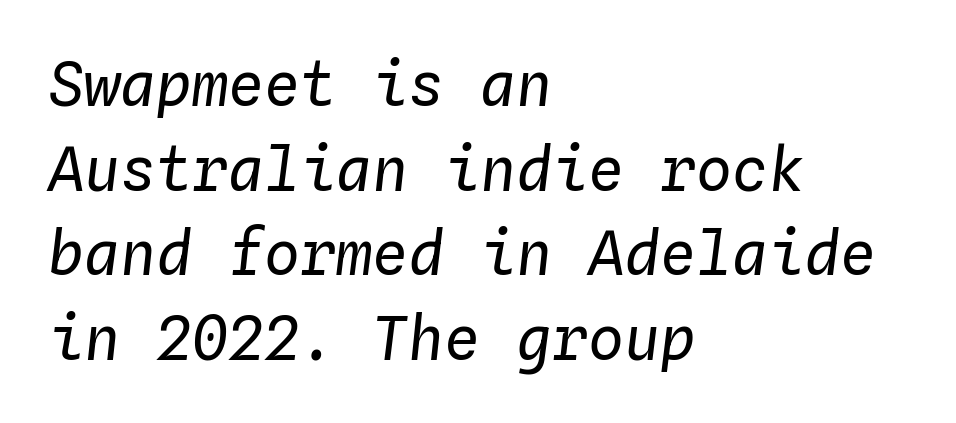
{"italic": "yes", "lean": "right", "slant_degrees": 4, "bold": "no", "weight": "regular", "width": "normal", "stroke_contrast": "low", "x_height": "medium", "monospaced": "yes", "underline": "no", "align": "left", "line_spacing": "normal", "line_spacing_ratio": 1.41, "letter_spacing": "normal", "letter_spacing_em": 0.0, "glyph_px": 60}
